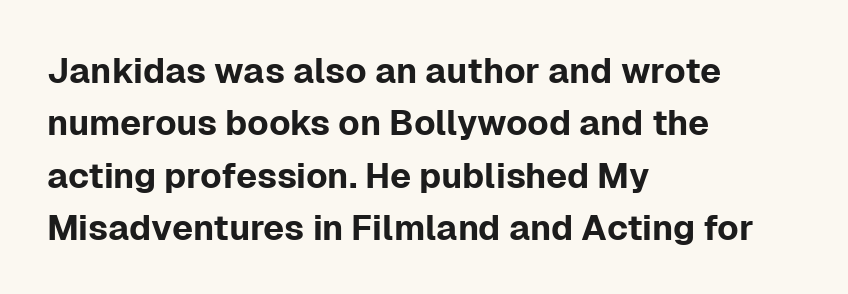
The image shows 35 px sans-serif type, upright; set left-aligned, normal line spacing (1.5x), normal letter spacing, not underlined; low stroke contrast and a medium x-height.
